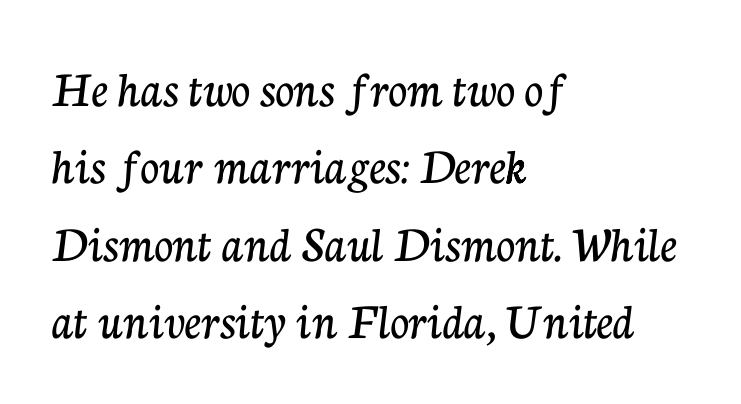
{"serif": "yes", "width": "normal", "stroke_contrast": "low", "x_height": "medium", "monospaced": "no", "underline": "no", "align": "left", "line_spacing": "normal", "line_spacing_ratio": 1.49, "letter_spacing": "normal", "letter_spacing_em": 0.0, "glyph_px": 52}
